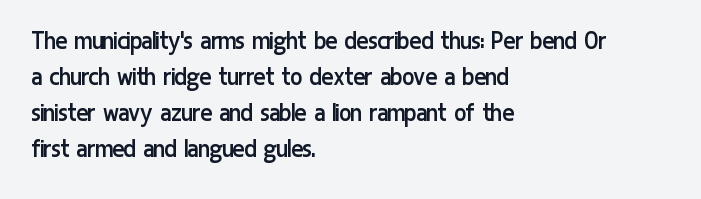
The image shows 28 px regular-weight, condensed sans-serif type, upright; set left-aligned, normal line spacing (1.28x), normal letter spacing, not underlined; low stroke contrast and a medium x-height.
